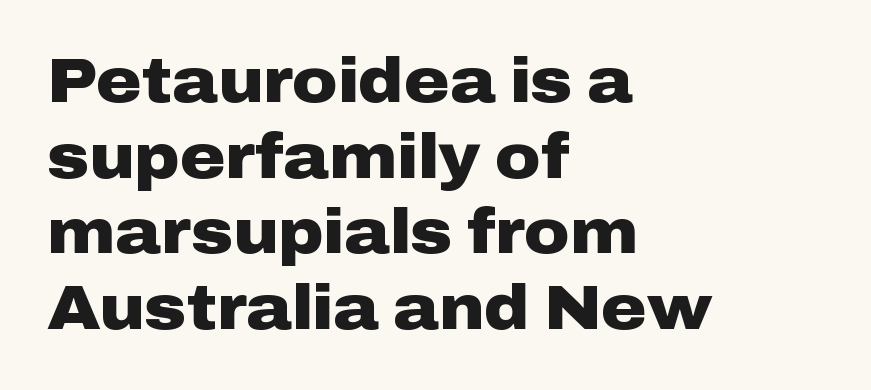
Q: Is the text bold? A: Yes.
Q: Is the text italic (slanted)? A: No, it is upright.
Q: Is the typeface a serif or a sans-serif typeface? A: Sans-serif.
Q: Is the text underlined? A: No.
Q: How is the paragraph aligned? A: Left-aligned.
Q: Is the spacing between letters normal or unusually wide? A: Normal.
Q: Width (condensed, normal, or wide)? A: Wide.
Q: Stroke contrast? A: Low.
Q: x-height? A: Medium.
Q: Monospaced? A: No.
